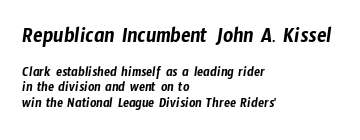
The image shows 22 px text type; set left-aligned, tight line spacing (1.08x), normal letter spacing, not underlined; the first (top) block is 1.57x larger.
